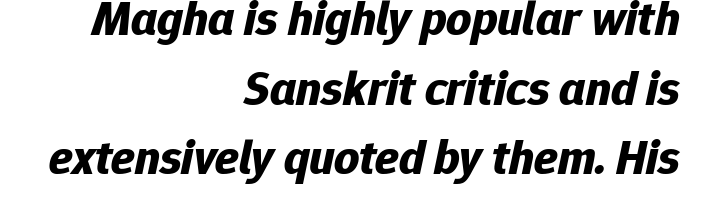
The compositor pushed each line to the right boundary. The glyphs are unaccompanied by any horizontal stroke below them. In terms of leading, this rendering sits right in the middle. A typesetter would call this proportional, since set widths differ per character. These lines carry a lot of weight — the face is fully bold. Standard letterfit; no display-style spreading of the glyphs.
